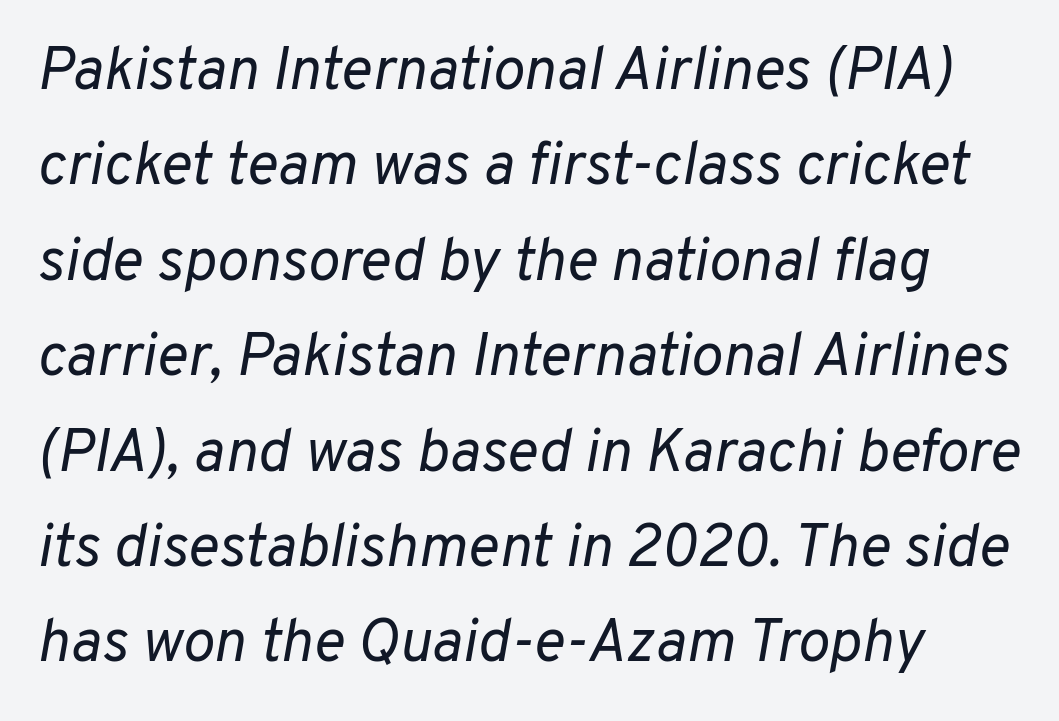
{"italic": "yes", "lean": "right", "slant_degrees": 10, "bold": "no", "weight": "regular", "width": "normal", "stroke_contrast": "low", "x_height": "medium", "monospaced": "no", "underline": "no", "align": "left", "line_spacing": "normal", "line_spacing_ratio": 1.59, "letter_spacing": "normal", "letter_spacing_em": 0.0, "glyph_px": 60}
